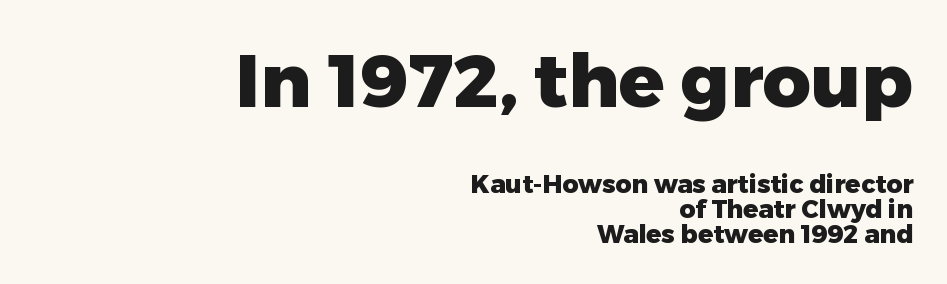
If you squint, the top block still reads clearly — it's the larger of the two. The letters advance in unequal steps, a hallmark of proportional type. Baseline-to-baseline distance is barely more than the letter height. Standard letterfit; no display-style spreading of the glyphs. The ragged edge is on the left, which tells us the setting is flush right. Weight: bold.
